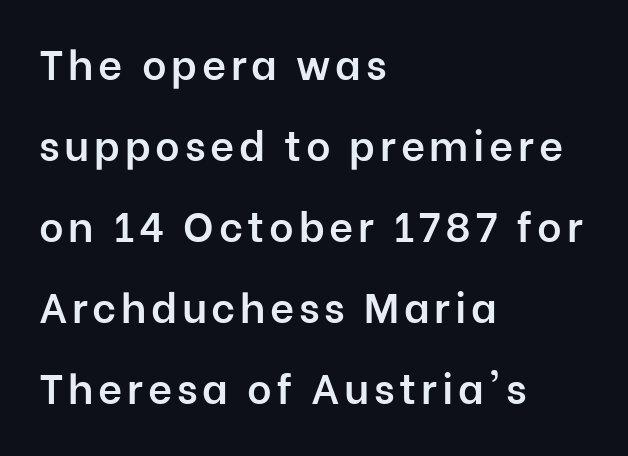
The image shows 42 px semibold sans-serif type, upright; set left-aligned, loose line spacing (1.93x), not underlined; low stroke contrast and a medium x-height.
